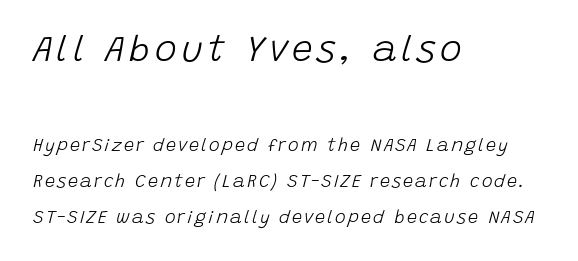
Observe the lean: these are italic letterforms. Character widths vary here, with narrow letters taking less room than wide ones. You could fit nearly another row in the gap between these rows. Which margin do the lines hug? The left one — the right edge is uneven.
